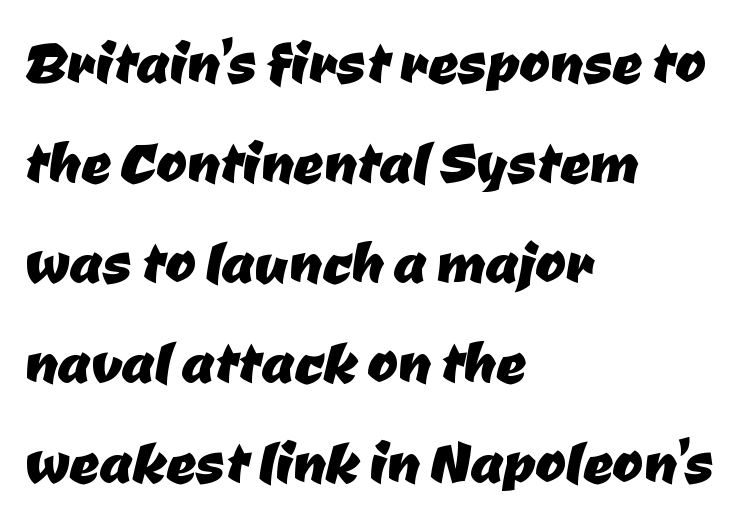
The image shows 74 px sans-serif type; set left-aligned, normal line spacing (1.35x), normal letter spacing, not underlined; low stroke contrast and a medium x-height.
